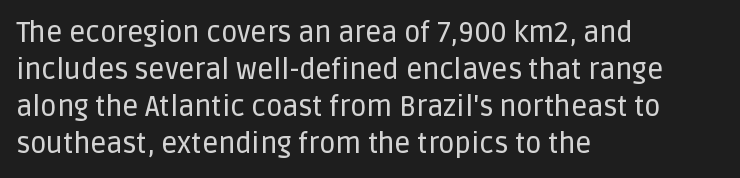
The image shows 28 px sans-serif type, upright; set left-aligned, normal line spacing (1.32x), normal letter spacing, not underlined; low stroke contrast and a large x-height.
